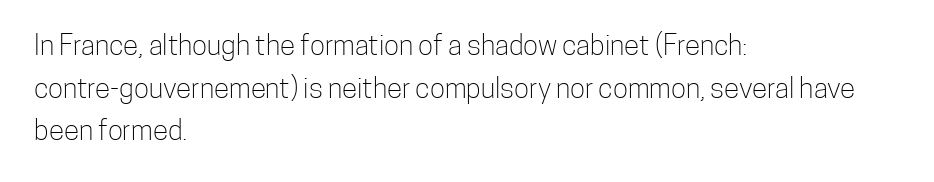
{"serif": "no", "italic": "no", "bold": "no", "weight": "light", "width": "condensed", "stroke_contrast": "low", "x_height": "medium", "monospaced": "no", "underline": "no", "align": "left", "line_spacing": "normal", "line_spacing_ratio": 1.52, "letter_spacing": "normal", "letter_spacing_em": 0.0, "glyph_px": 28}
